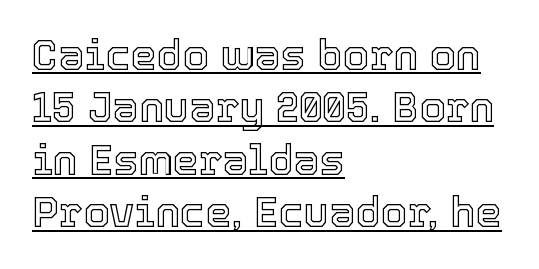
{"italic": "no", "width": "normal", "x_height": "medium", "monospaced": "no", "underline": "yes", "align": "left", "line_spacing": "normal", "line_spacing_ratio": 1.25, "letter_spacing": "normal", "letter_spacing_em": 0.0, "glyph_px": 42}
